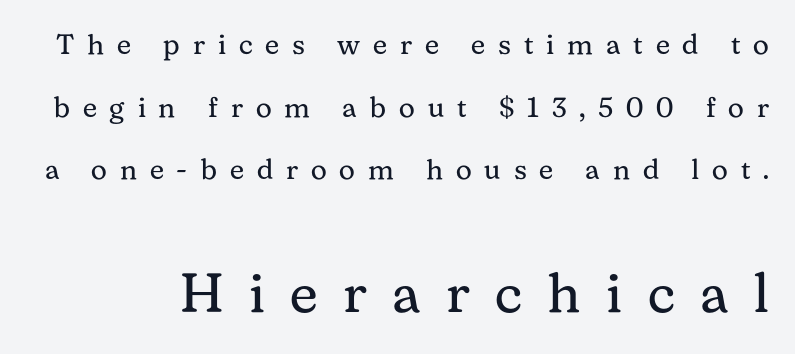
Q: Is the text bold? A: No.
Q: Is the text italic (slanted)? A: No, it is upright.
Q: Is the typeface a serif or a sans-serif typeface? A: Serif.
Q: Is the text underlined? A: No.
Q: Is the spacing between letters normal or unusually wide? A: Unusually wide.
Q: Is the spacing between lines tight, normal or loose? A: Loose.
Q: Which block of text is set in a larger size, the first (top) or the second (bottom)? A: The second (bottom) one.
Q: Width (condensed, normal, or wide)? A: Normal.
Q: Stroke contrast? A: Medium.
Q: x-height? A: Medium.
Q: Monospaced? A: No.
